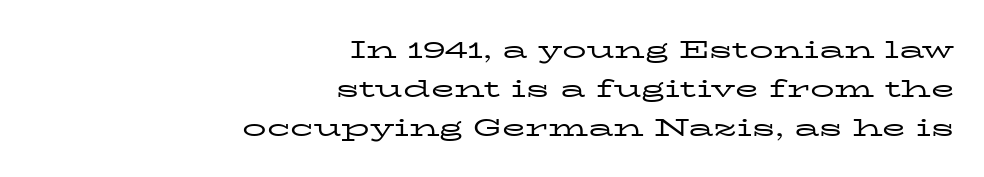
The cut favours lightness, reaching ordinary text weight at its darkest. Here the glyphs are tracked normally, forming tight word shapes. Check the space under the baseline: it is left empty. Successive baselines arrive at the customary interval. The lettering holds an erect, upright posture throughout.
